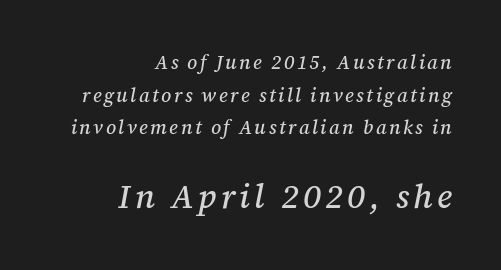
Q: Is the text italic (slanted)? A: Yes, it leans right by about 12 degrees.
Q: Is the typeface a serif or a sans-serif typeface? A: Serif.
Q: Is the text underlined? A: No.
Q: How is the paragraph aligned? A: Right-aligned.
Q: Which block of text is set in a larger size, the first (top) or the second (bottom)? A: The second (bottom) one.
Q: Width (condensed, normal, or wide)? A: Normal.
Q: Stroke contrast? A: Medium.
Q: x-height? A: Medium.
Q: Monospaced? A: No.
